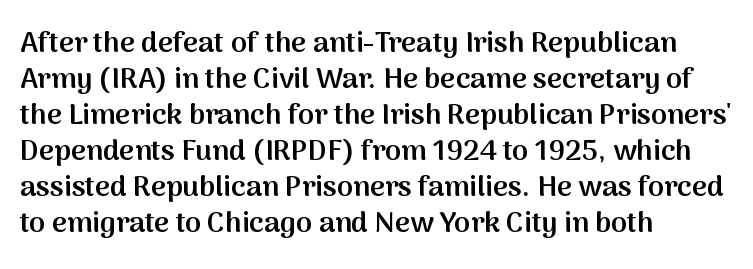
{"serif": "no", "italic": "no", "bold": "semi", "weight": "semibold", "width": "normal", "stroke_contrast": "medium", "x_height": "medium", "monospaced": "no", "underline": "no", "align": "left", "line_spacing_ratio": 1.24, "letter_spacing": "normal", "letter_spacing_em": 0.0, "glyph_px": 29}
